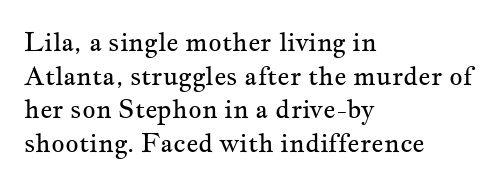
Interline gaps are of average width in this sample. In terms of posture, this sample is upright. Teacher's note: observe the even left margin — that is flush-left alignment. The cut favours lightness, reaching ordinary text weight at its darkest.
